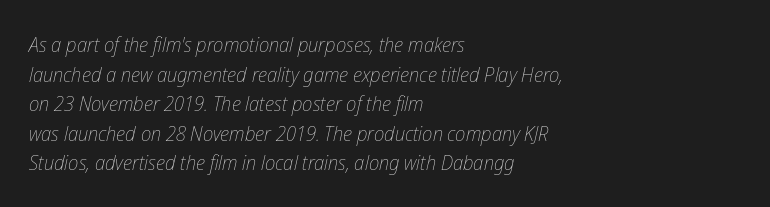
Q: Is the text bold? A: No.
Q: Is the text italic (slanted)? A: Yes, it leans right by about 12 degrees.
Q: Is the text underlined? A: No.
Q: How is the paragraph aligned? A: Left-aligned.
Q: Is the spacing between letters normal or unusually wide? A: Normal.
Q: Is the spacing between lines tight, normal or loose? A: Normal.
